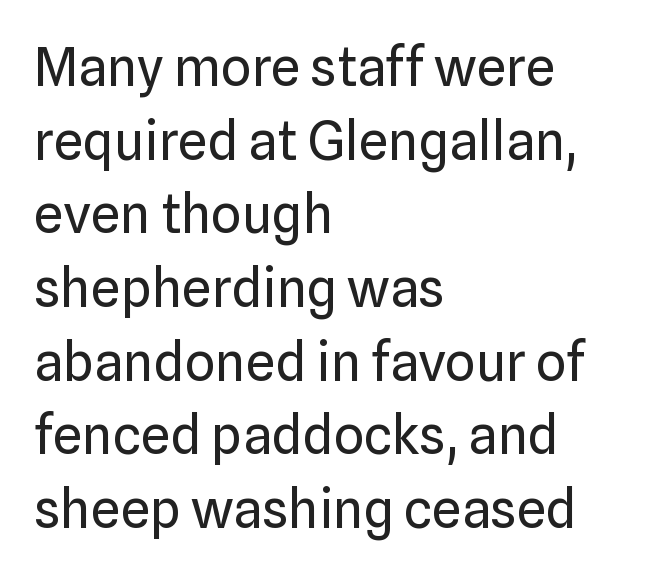
All the whitespace from short lines collects on the right. In terms of leading, this rendering sits right in the middle. Posture: straight, roman, zero tilt. Beneath every word, the page is bare. The typeface chosen for these lines omits serifs. The gaps between neighbouring characters are ordinary and unremarkable.
